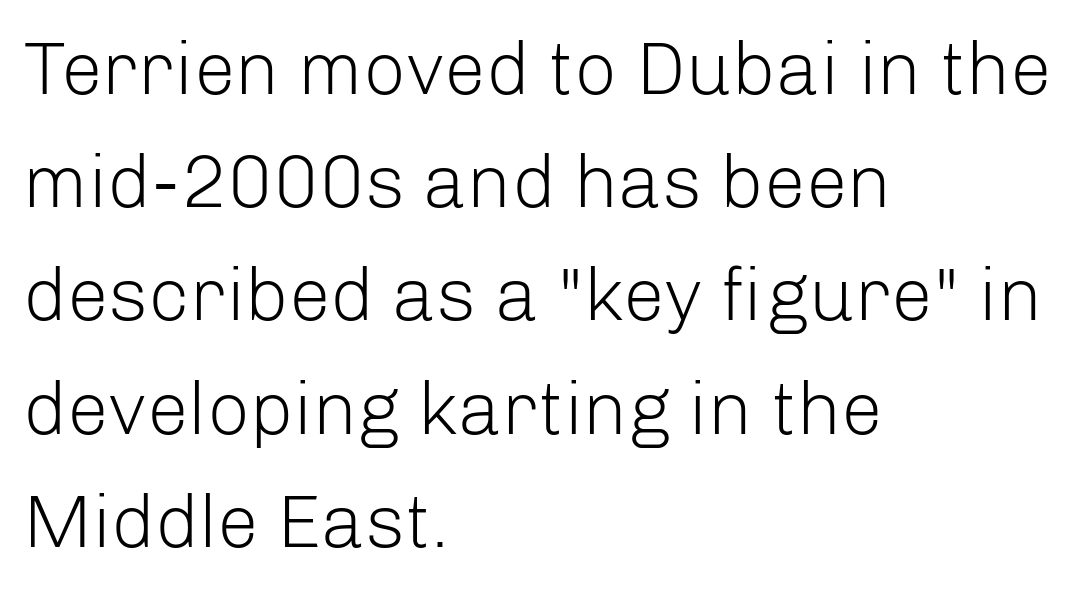
{"serif": "no", "italic": "no", "bold": "no", "weight": "light", "width": "normal", "stroke_contrast": "low", "x_height": "medium", "monospaced": "no", "underline": "no", "align": "left", "line_spacing": "normal", "line_spacing_ratio": 1.51, "letter_spacing": "normal", "letter_spacing_em": 0.0, "glyph_px": 75}
